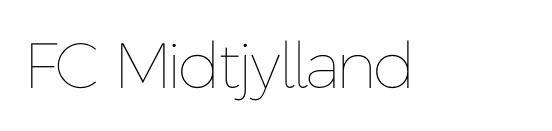
Q: Is the text bold? A: No.
Q: Is the text italic (slanted)? A: No, it is upright.
Q: Is the text underlined? A: No.
Q: Is the spacing between letters normal or unusually wide? A: Normal.
Q: Width (condensed, normal, or wide)? A: Normal.
Q: Stroke contrast? A: Low.
Q: x-height? A: Medium.
Q: Monospaced? A: No.
